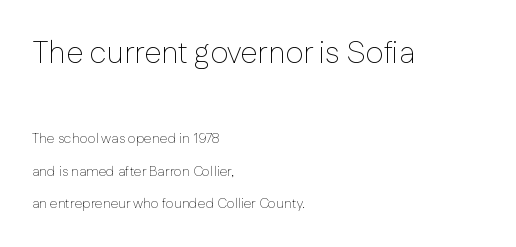
{"serif": "no", "italic": "no", "bold": "no", "weight": "thin", "width": "normal", "stroke_contrast": "low", "x_height": "medium", "monospaced": "no", "underline": "no", "align": "left", "line_spacing": "loose", "line_spacing_ratio": 2.33, "letter_spacing": "normal", "letter_spacing_em": 0.0, "larger_block": "first", "size_ratio": 2.21, "glyph_px": 31}
